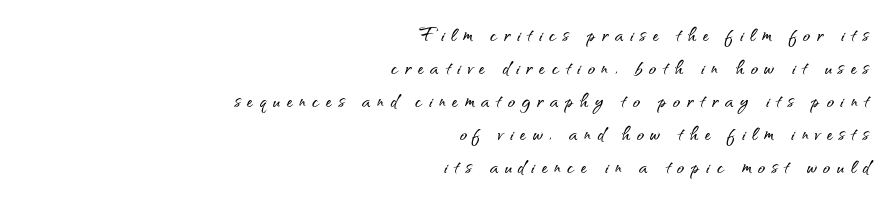
Q: Is the text italic (slanted)? A: Yes.
Q: Is the text underlined? A: No.
Q: How is the paragraph aligned? A: Right-aligned.
Q: Is the spacing between letters normal or unusually wide? A: Unusually wide.
Q: Is the spacing between lines tight, normal or loose? A: Normal.
